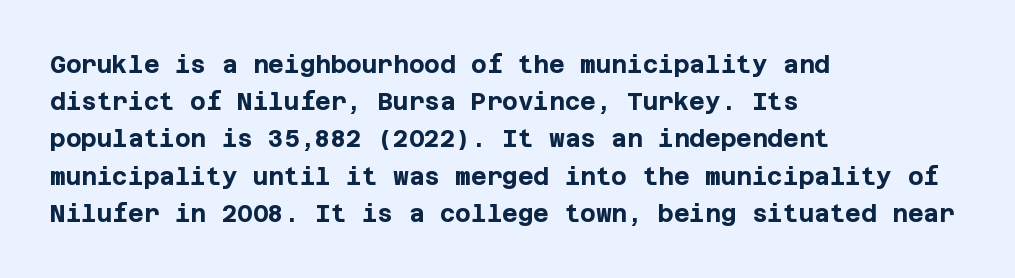
{"italic": "no", "bold": "yes", "underline": "no", "align": "left", "line_spacing": "normal", "line_spacing_ratio": 1.55, "letter_spacing": "normal", "letter_spacing_em": 0.0, "glyph_px": 24}
